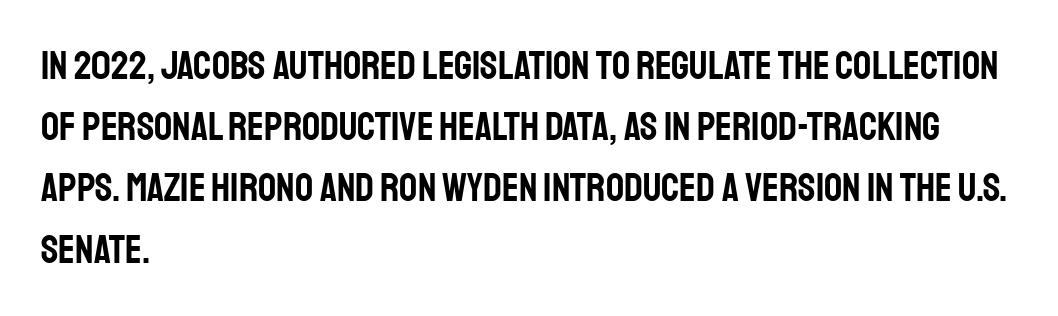
To sum up the face: it is a sans, with no serifs. It's the straight-up-and-down kind of type. A typesetter would call this leading conventional body-copy spacing. Look at the tracking — it's just the regular setting, nothing added. A typesetter would call this proportional, since set widths differ per character. The specimen omits any rule beneath the text block's lines.
